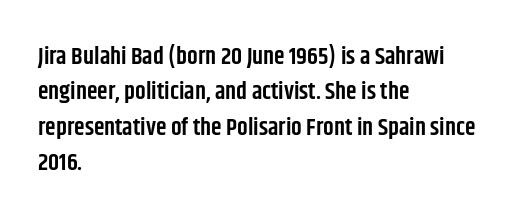
Q: Is the text bold? A: Semi-bold.
Q: Is the text italic (slanted)? A: No, it is upright.
Q: Is the text underlined? A: No.
Q: How is the paragraph aligned? A: Left-aligned.
Q: Is the spacing between letters normal or unusually wide? A: Normal.
Q: Is the spacing between lines tight, normal or loose? A: Normal.
